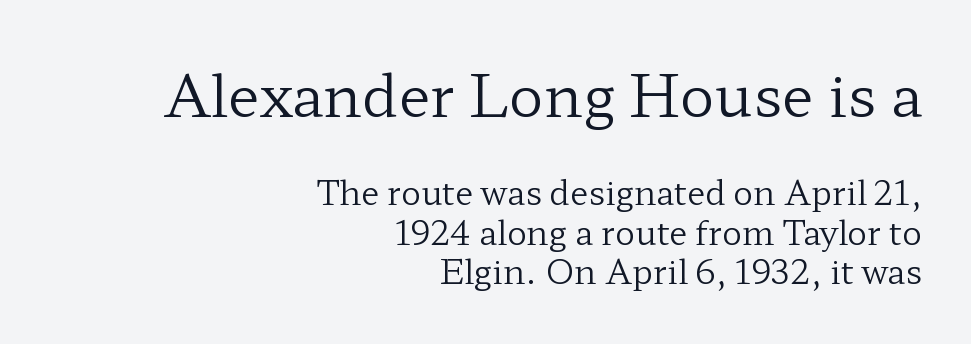
{"serif": "yes", "italic": "no", "bold": "no", "weight": "regular", "width": "wide", "stroke_contrast": "low", "x_height": "medium", "monospaced": "no", "underline": "no", "align": "right", "line_spacing_ratio": 1.21, "letter_spacing": "normal", "letter_spacing_em": 0.0, "larger_block": "first", "size_ratio": 1.76, "glyph_px": 58}
